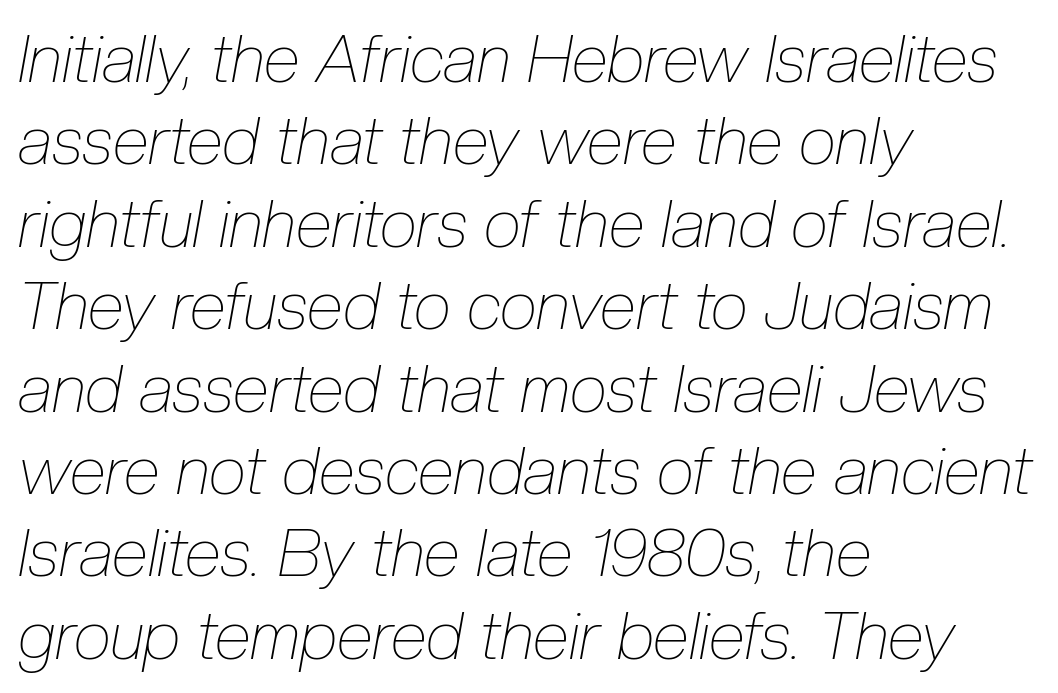
{"italic": "yes", "lean": "right", "slant_degrees": 10, "bold": "no", "weight": "thin", "width": "condensed", "stroke_contrast": "low", "x_height": "medium", "monospaced": "no", "underline": "no", "align": "left", "line_spacing_ratio": 1.23, "letter_spacing": "normal", "letter_spacing_em": 0.0, "glyph_px": 67}
